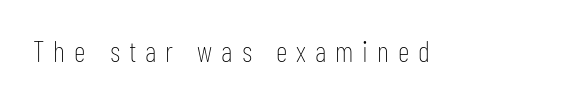
The image shows 29 px thin, condensed sans-serif type, upright; set unusually wide letter spacing (+0.31 em), not underlined; low stroke contrast and a medium x-height.
